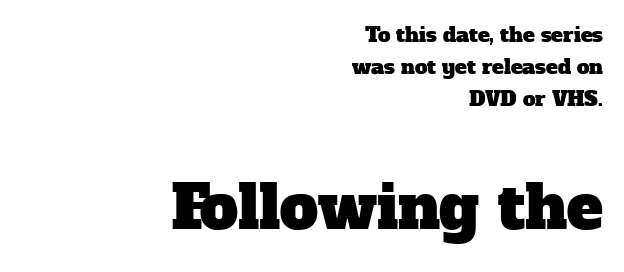
Between one letter and the next there's only the usual sliver of space. Underlining? Definitely not there. These lines are rendered in a variable-pitch font. One-word summary of the alignment: right. The passage shown is typeset with a serif family.
